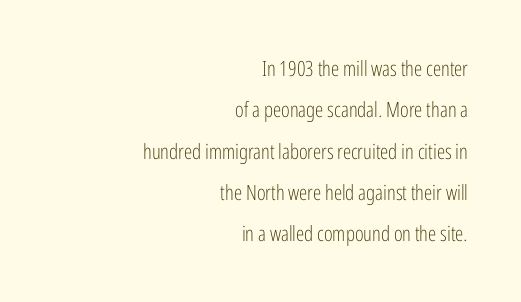
The type is set solid horizontally, with unmodified tracking. Stroke thickness stays within the range of a standard reading face or lighter. Does the lettering tilt? It doesn't — this is upright. Has an underline been added? It has not. This block would shrink considerably if given ordinary leading; it's expanded now. Compared with a flush-left layout, this one pins lines to the opposite, right side.
